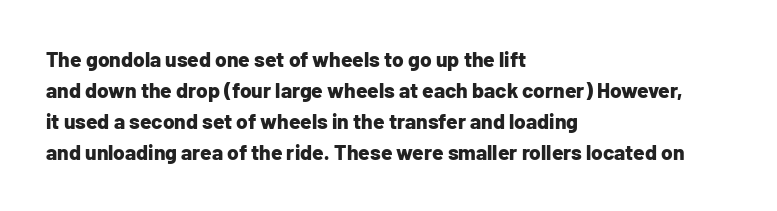
The image shows 21 px bold type, upright; set left-aligned, normal line spacing (1.47x), normal letter spacing, not underlined.
